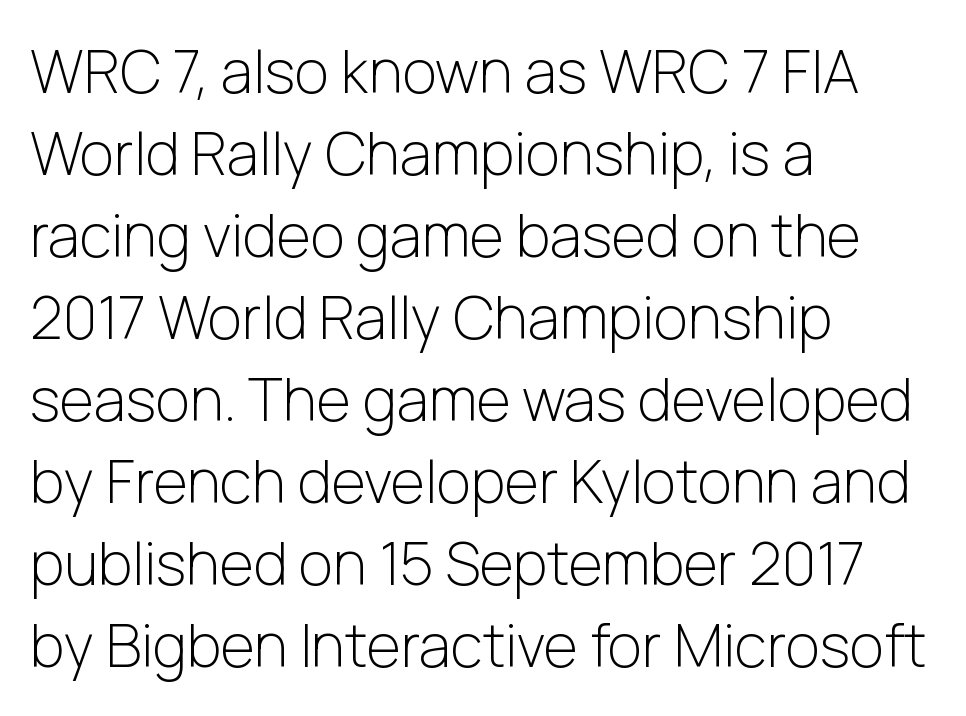
{"serif": "no", "italic": "no", "bold": "no", "weight": "light", "width": "normal", "stroke_contrast": "low", "x_height": "medium", "monospaced": "no", "underline": "no", "align": "left", "line_spacing": "normal", "line_spacing_ratio": 1.39, "letter_spacing": "normal", "letter_spacing_em": 0.0, "glyph_px": 59}
